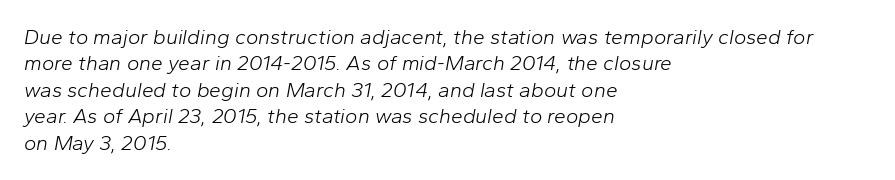
The image shows 21 px text type, italic (leaning right); set left-aligned, normal line spacing (1.26x), normal letter spacing, not underlined.
